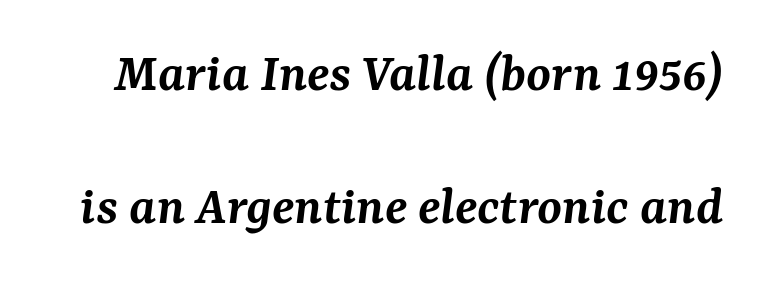
The glyphs in this specimen are seriffed. This sample has the flowing, uneven cadence of proportional lettering. Look at the stroke-to-counter ratio: somewhat heavy, a semibold. The glyphs are unaccompanied by any horizontal stroke below them. This sample trades compactness for vertical openness between lines.
